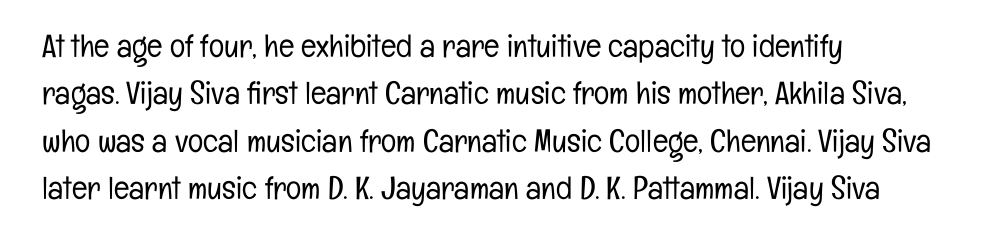
The image shows 32 px light, condensed sans-serif type, upright; set left-aligned, normal line spacing (1.48x), normal letter spacing, not underlined; low stroke contrast and a medium x-height.
